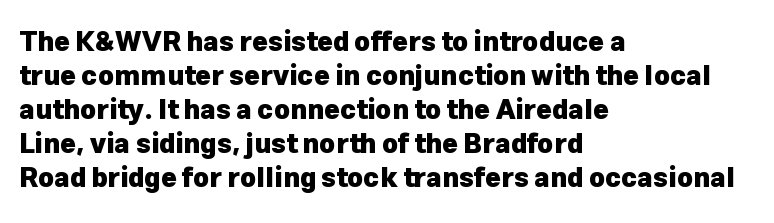
{"italic": "no", "bold": "yes", "underline": "no", "align": "left", "line_spacing": "normal", "line_spacing_ratio": 1.26, "letter_spacing": "normal", "letter_spacing_em": 0.0, "glyph_px": 27}
